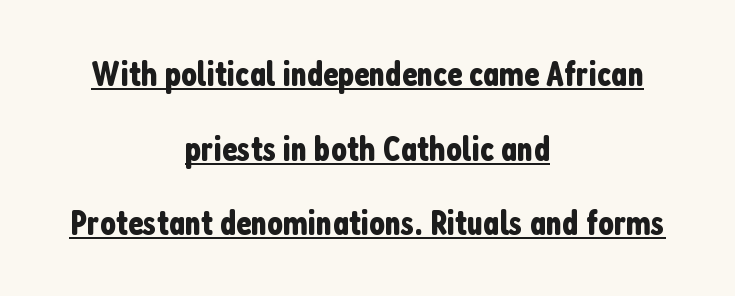
{"serif": "no", "italic": "no", "width": "condensed", "stroke_contrast": "low", "x_height": "medium", "monospaced": "no", "underline": "yes", "align": "center", "line_spacing": "loose", "line_spacing_ratio": 2.13, "letter_spacing": "normal", "letter_spacing_em": 0.0, "glyph_px": 35}
